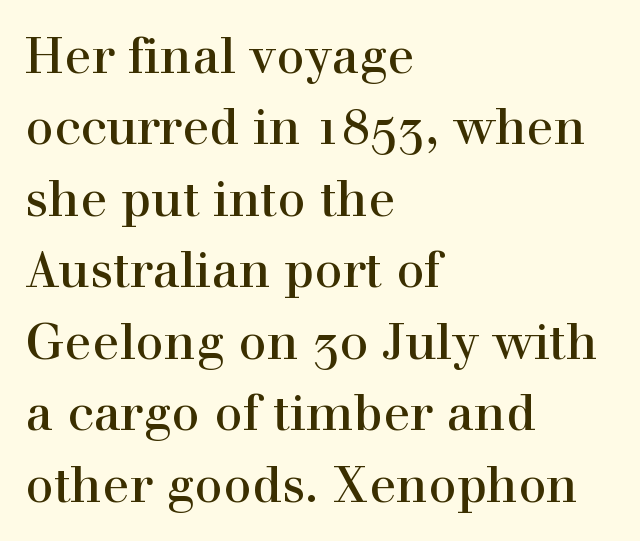
The zone under the glyphs is completely vacant. Do the letters lean? They stand straight. The passage shown is typeset with a serif family. Compared with typical paragraphs, the rows here are spaced about the same. These lines are set flush left with a ragged right edge. Caption: standard tracking, unaltered.
